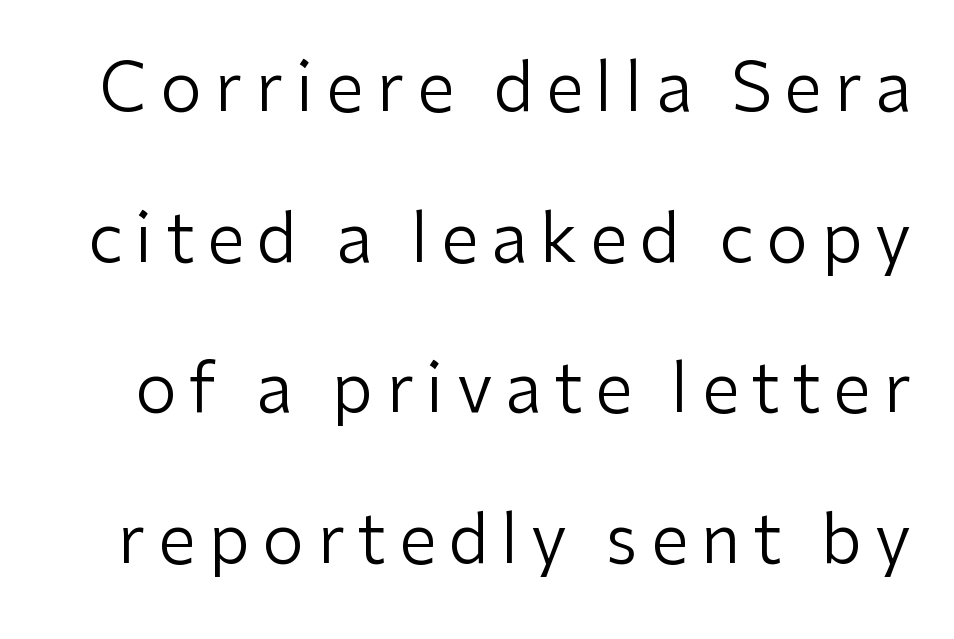
Font category for this specimen: sans-serif. Do the characters align in a grid? No, the font is proportional. A typesetter would mark this as roman, not italic. The passage shown is not bold in any degree. Just letters on the line, the space beneath them empty.
